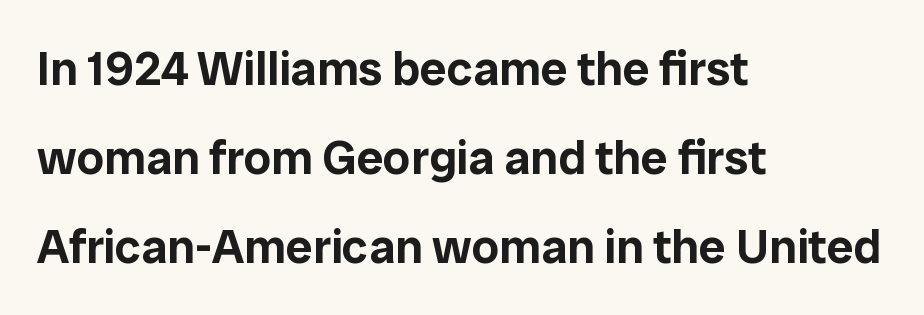
{"serif": "no", "italic": "no", "width": "normal", "stroke_contrast": "low", "x_height": "medium", "monospaced": "no", "underline": "no", "align": "left", "line_spacing_ratio": 1.85, "letter_spacing": "normal", "letter_spacing_em": 0.0, "glyph_px": 48}
